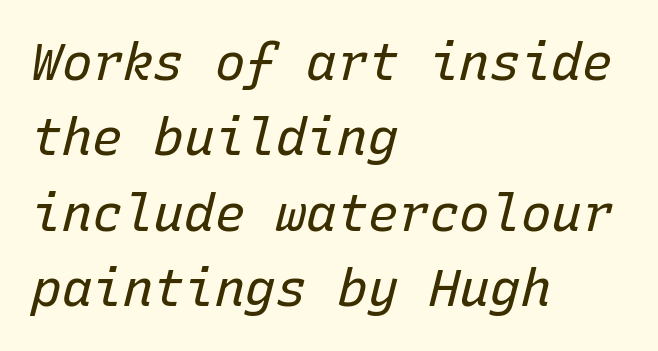
{"italic": "yes", "lean": "right", "slant_degrees": 15, "bold": "no", "weight": "regular", "width": "normal", "stroke_contrast": "low", "x_height": "medium", "monospaced": "yes", "underline": "no", "align": "left", "line_spacing": "normal", "line_spacing_ratio": 1.48, "letter_spacing": "normal", "letter_spacing_em": 0.0, "glyph_px": 51}
